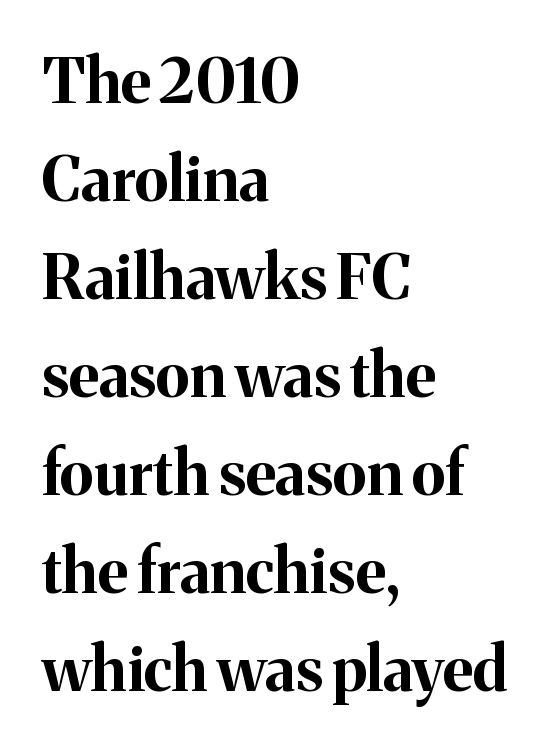
The rendering uses natural spacing where letterforms have individual widths. Does the leading feel generous? No, just average. Weight check: bold — yes, fully. Tall strokes in this sample are plumb rather than angled.
